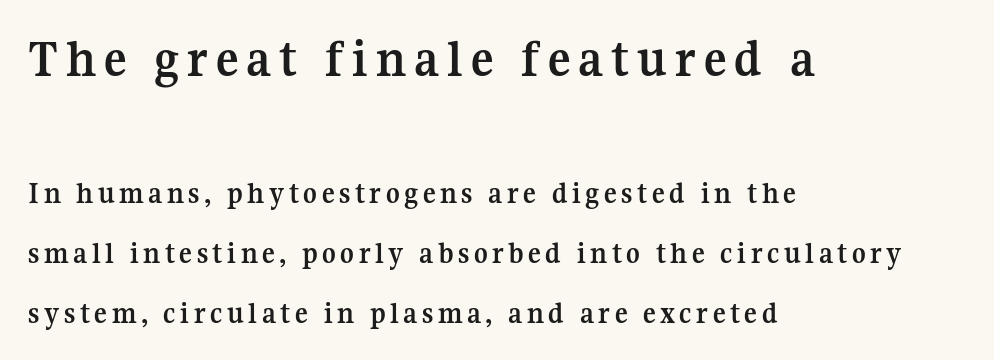
Q: Is the text bold? A: Yes.
Q: Is the text italic (slanted)? A: No, it is upright.
Q: Is the typeface a serif or a sans-serif typeface? A: Serif.
Q: Is the text underlined? A: No.
Q: How is the paragraph aligned? A: Left-aligned.
Q: Is the spacing between lines tight, normal or loose? A: Loose.
Q: Which block of text is set in a larger size, the first (top) or the second (bottom)? A: The first (top) one.
Q: Width (condensed, normal, or wide)? A: Normal.
Q: Stroke contrast? A: Medium.
Q: x-height? A: Medium.
Q: Monospaced? A: No.
